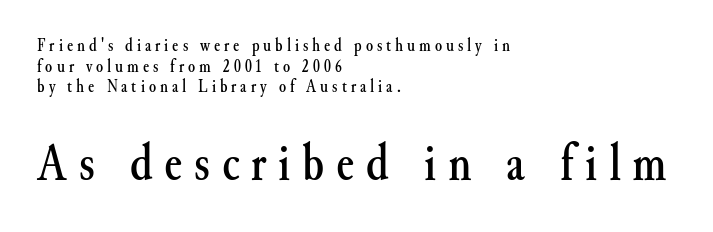
The image shows 53 px serif type, upright; set left-aligned, tight line spacing (1.14x), unusually wide letter spacing (+0.22 em), not underlined; the second (bottom) block is 2.94x larger; medium stroke contrast and a small x-height.
